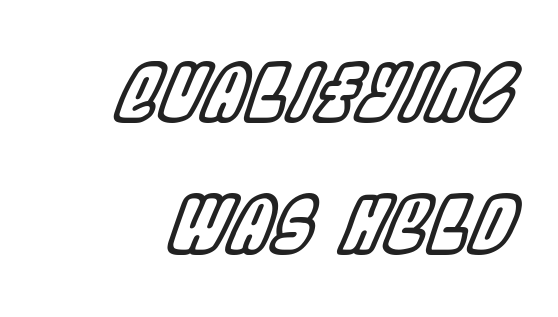
{"italic": "yes", "lean": "right", "slant_degrees": 22, "width": "condensed", "x_height": "large", "monospaced": "no", "underline": "no", "line_spacing_ratio": 1.72, "letter_spacing": "normal", "letter_spacing_em": 0.0, "glyph_px": 77}
